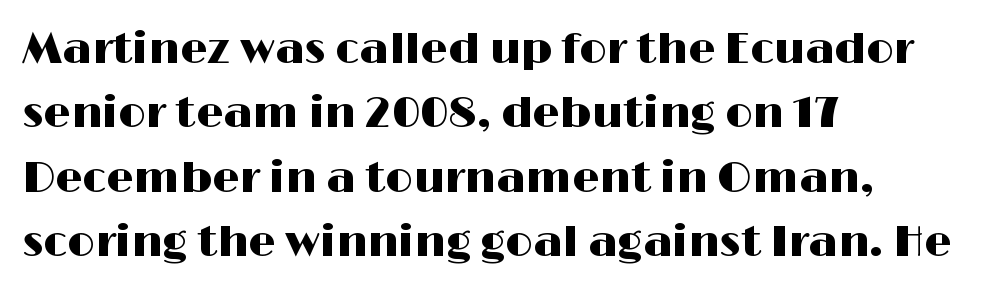
Q: Is the text italic (slanted)? A: No, it is upright.
Q: Is the typeface a serif or a sans-serif typeface? A: Sans-serif.
Q: Is the text underlined? A: No.
Q: How is the paragraph aligned? A: Left-aligned.
Q: Is the spacing between letters normal or unusually wide? A: Normal.
Q: Is the spacing between lines tight, normal or loose? A: Normal.
Q: Width (condensed, normal, or wide)? A: Wide.
Q: Stroke contrast? A: High.
Q: x-height? A: Medium.
Q: Monospaced? A: No.
